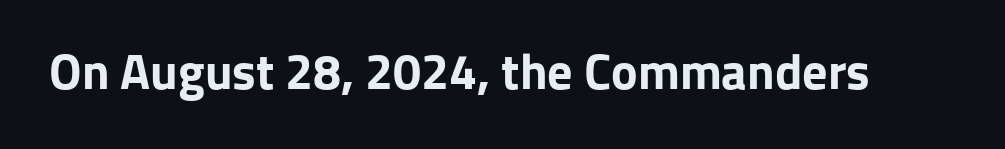
{"serif": "no", "italic": "no", "bold": "yes", "weight": "bold", "width": "normal", "stroke_contrast": "low", "x_height": "medium", "monospaced": "no", "underline": "no", "letter_spacing": "normal", "letter_spacing_em": 0.0, "glyph_px": 50}
